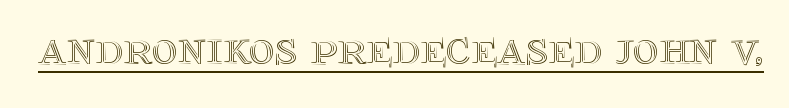
Q: Is the text italic (slanted)? A: No, it is upright.
Q: Is the text underlined? A: Yes.
Q: Is the spacing between letters normal or unusually wide? A: Normal.
Q: Width (condensed, normal, or wide)? A: Normal.
Q: x-height? A: Large.
Q: Monospaced? A: No.
